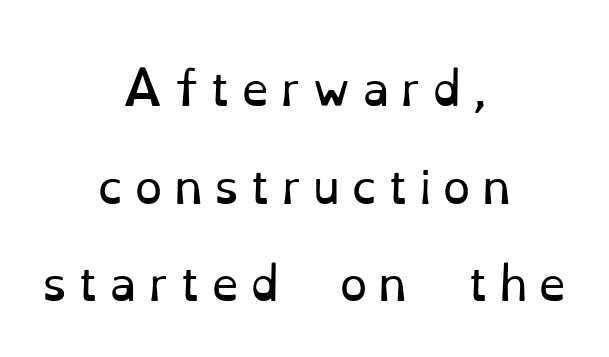
Q: Is the text bold? A: No.
Q: Is the text italic (slanted)? A: No, it is upright.
Q: Is the typeface a serif or a sans-serif typeface? A: Serif.
Q: Is the text underlined? A: No.
Q: How is the paragraph aligned? A: Centered.
Q: Is the spacing between letters normal or unusually wide? A: Unusually wide.
Q: Is the spacing between lines tight, normal or loose? A: Loose.
Q: Width (condensed, normal, or wide)? A: Normal.
Q: Stroke contrast? A: Low.
Q: x-height? A: Small.
Q: Monospaced? A: No.
